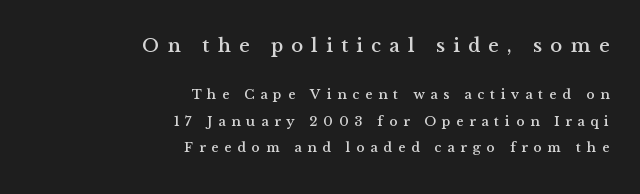
What stands out about the letter spacing? Its width — letters are far apart. This is the regular roman posture of the typeface. Which chunk is bigger? The first one — the top block dwarfs the bottom. Which margin do the lines hug? The right one — the left edge is uneven.
